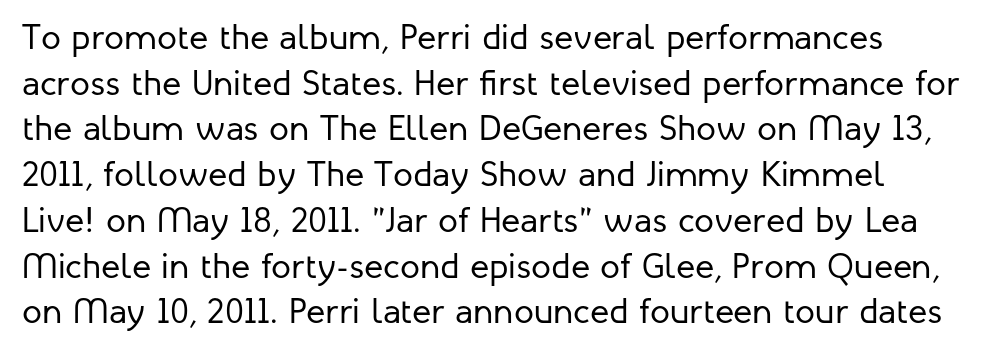
The baseline area is clear. No letter is thick-stroked: the sample isn't bold. Is this a fixed-width face? No — the glyphs have proportional, varying widths. The font's upright variant was chosen for this text. Examine the stroke ends and you'll find no serifs. Honestly, the letter spacing is just normal — you wouldn't notice it.
